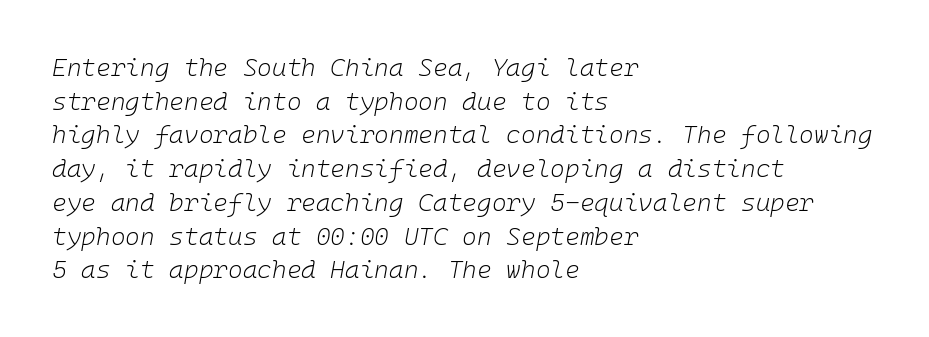
The typography opts for an oblique posture over an upright one. Descenders hang freely into open space. Notice how descenders clear the ascenders below comfortably — that's standard leading. Caption: face not bold, strokes unweighted. Students, note that the glyphs here touch the page at normal intervals.
